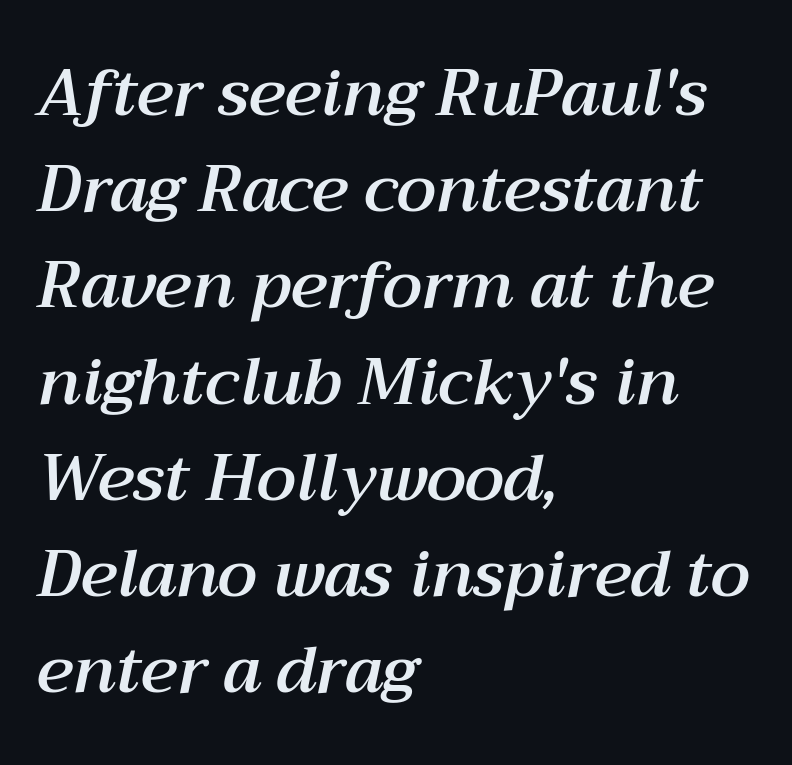
The image shows 65 px text type, italic (leaning right); set left-aligned, normal line spacing (1.48x), normal letter spacing, not underlined; medium stroke contrast and a medium x-height.
